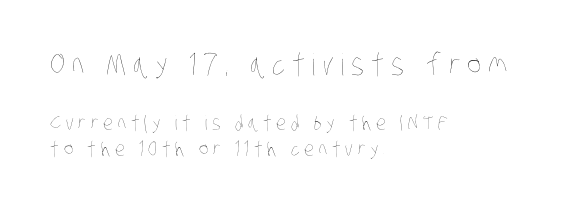
The image shows 30 px thin, condensed type; set left-aligned, normal line spacing (1.31x), unusually wide letter spacing (+0.23 em), not underlined; the first (top) block is 1.5x larger; low stroke contrast and a large x-height.
